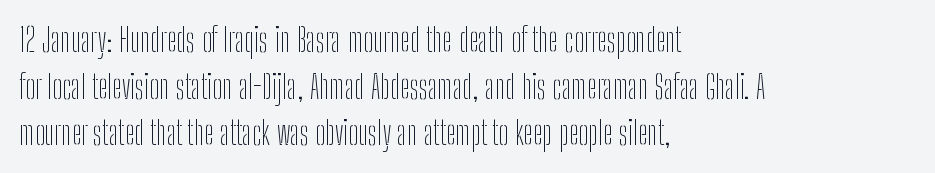
{"serif": "no", "italic": "no", "bold": "no", "weight": "thin", "width": "condensed", "stroke_contrast": "low", "x_height": "medium", "monospaced": "no", "underline": "no", "align": "left", "line_spacing": "normal", "line_spacing_ratio": 1.41, "letter_spacing": "normal", "letter_spacing_em": 0.0, "glyph_px": 33}
